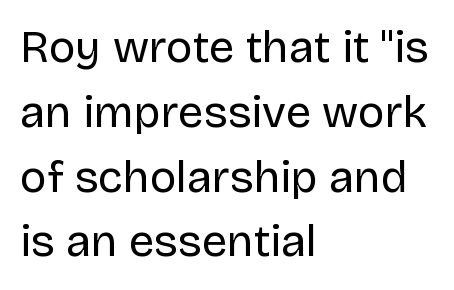
{"serif": "no", "italic": "no", "bold": "no", "weight": "regular", "width": "normal", "stroke_contrast": "low", "x_height": "large", "monospaced": "no", "underline": "no", "align": "left", "line_spacing": "normal", "line_spacing_ratio": 1.44, "letter_spacing": "normal", "letter_spacing_em": 0.0, "glyph_px": 45}
